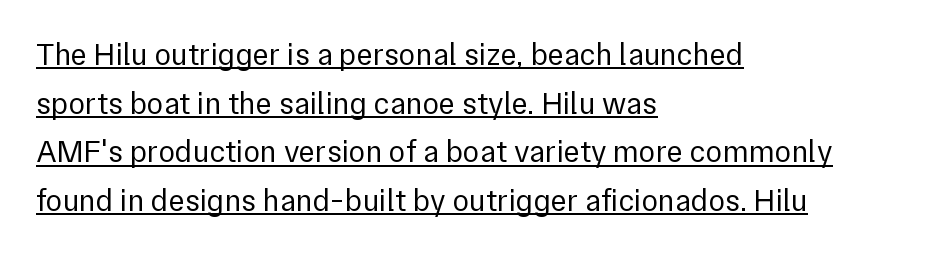
What stands out about the letter spacing? Nothing — it is the standard amount. Spacing verdict: proportional, widths tailored to each character. Serif or sans? Sans — the stroke terminals are bare. Glance below the letters and you will spot a drawn line. These lines are set flush left with a ragged right edge. Is this a heavy cut? Hardly; it is regular or lighter.
